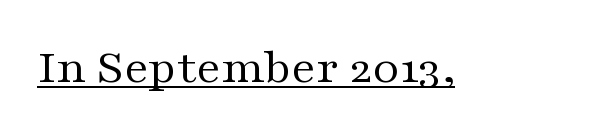
{"serif": "yes", "italic": "no", "bold": "no", "weight": "regular", "width": "wide", "stroke_contrast": "medium", "x_height": "medium", "monospaced": "no", "underline": "yes", "letter_spacing": "normal", "letter_spacing_em": 0.0, "glyph_px": 50}
